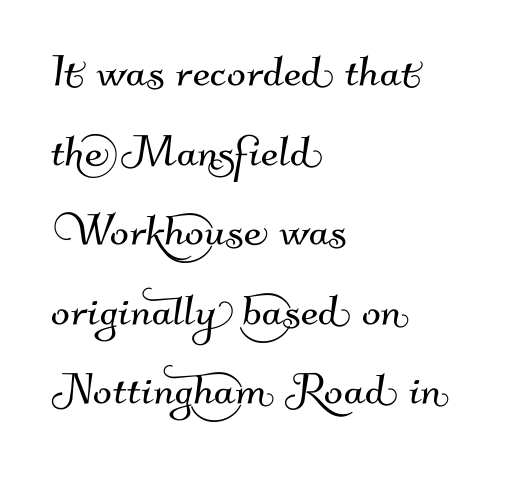
{"serif": "no", "width": "normal", "stroke_contrast": "medium", "x_height": "small", "monospaced": "no", "underline": "no", "align": "left", "line_spacing": "normal", "line_spacing_ratio": 1.42, "letter_spacing": "normal", "letter_spacing_em": 0.0, "glyph_px": 56}
